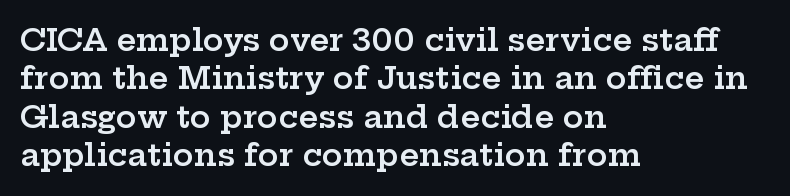
{"serif": "yes", "italic": "no", "bold": "semi", "weight": "semibold", "width": "wide", "stroke_contrast": "low", "x_height": "medium", "monospaced": "no", "underline": "no", "align": "left", "line_spacing_ratio": 1.24, "letter_spacing": "normal", "letter_spacing_em": 0.0, "glyph_px": 31}
